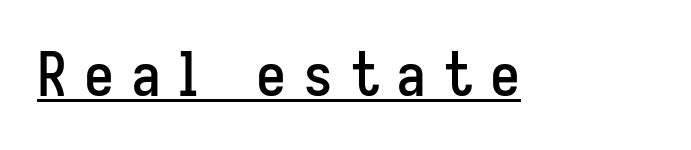
The image shows 60 px condensed sans-serif type, upright; set unusually wide letter spacing (+0.28 em), underlined; low stroke contrast and a medium x-height.
